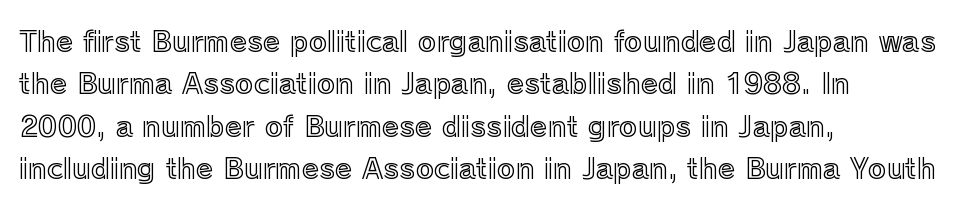
The image shows 28 px text type, upright; set left-aligned, normal line spacing (1.51x), normal letter spacing, not underlined; a medium x-height.
